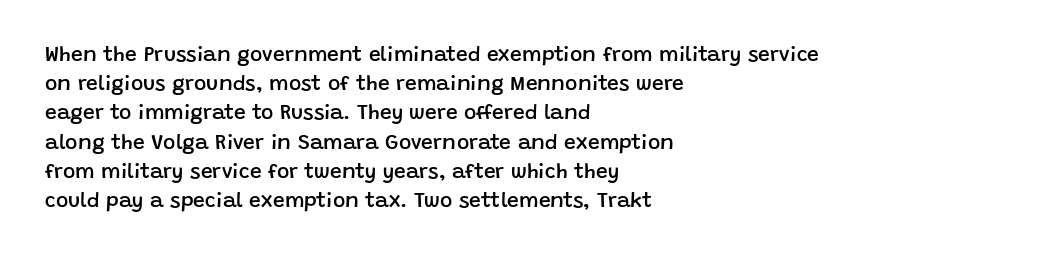
{"italic": "no", "bold": "semi", "underline": "no", "align": "left", "line_spacing": "normal", "line_spacing_ratio": 1.39, "letter_spacing": "normal", "letter_spacing_em": 0.0, "glyph_px": 21}
